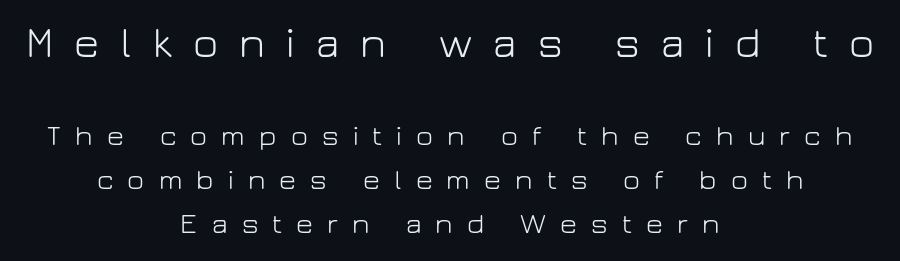
{"serif": "no", "italic": "no", "bold": "no", "weight": "light", "width": "normal", "stroke_contrast": "low", "x_height": "medium", "monospaced": "no", "underline": "no", "align": "center", "line_spacing": "normal", "line_spacing_ratio": 1.52, "letter_spacing": "wide", "letter_spacing_em": 0.49, "larger_block": "first", "size_ratio": 1.48, "glyph_px": 43}
